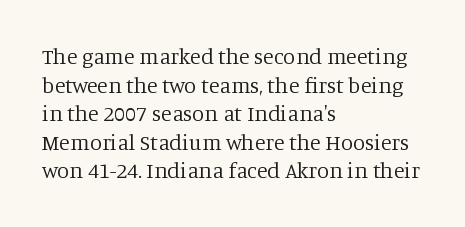
Check the space under the baseline: it is left empty. Characters follow at the spacing the type designer built in. These glyphs show unthickened strokes, regular width or finer. This is the regular roman posture of the typeface. A typesetter would call this leading conventional body-copy spacing. The compositor pushed each line to the left boundary.
